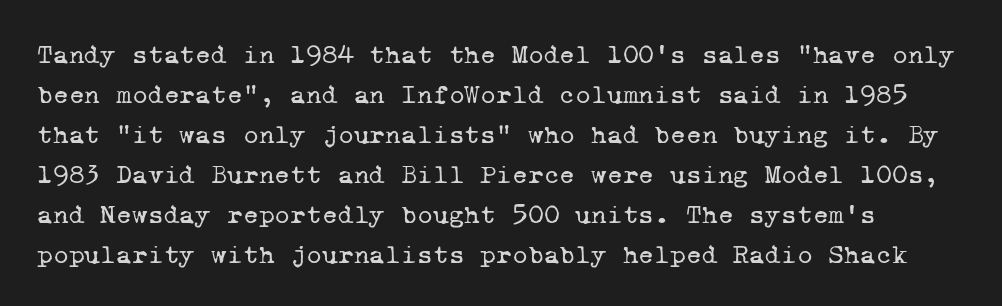
Q: Is the text bold? A: No.
Q: Is the text underlined? A: No.
Q: Is the spacing between letters normal or unusually wide? A: Normal.
Q: Is the spacing between lines tight, normal or loose? A: Normal.
